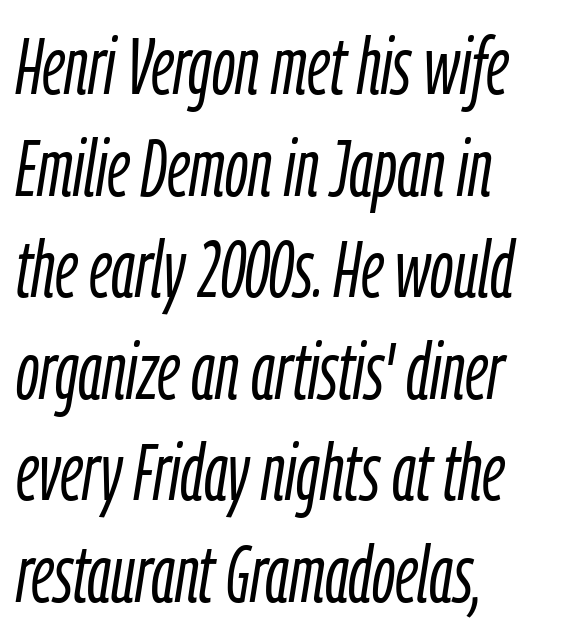
{"italic": "yes", "lean": "right", "slant_degrees": 9, "bold": "no", "weight": "light", "width": "condensed", "stroke_contrast": "low", "x_height": "medium", "monospaced": "no", "underline": "no", "align": "left", "line_spacing": "normal", "line_spacing_ratio": 1.27, "letter_spacing": "normal", "letter_spacing_em": 0.0, "glyph_px": 80}
